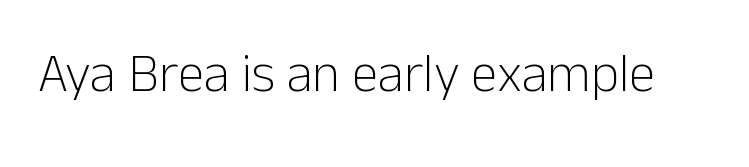
Q: Is the text bold? A: No.
Q: Is the text italic (slanted)? A: No, it is upright.
Q: Is the typeface a serif or a sans-serif typeface? A: Sans-serif.
Q: Is the text underlined? A: No.
Q: Is the spacing between letters normal or unusually wide? A: Normal.
Q: Width (condensed, normal, or wide)? A: Normal.
Q: Stroke contrast? A: Low.
Q: x-height? A: Medium.
Q: Monospaced? A: No.
